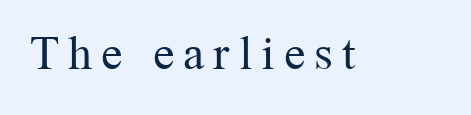
The image shows 48 px regular-weight serif type, upright; set not underlined; medium stroke contrast and a medium x-height.
